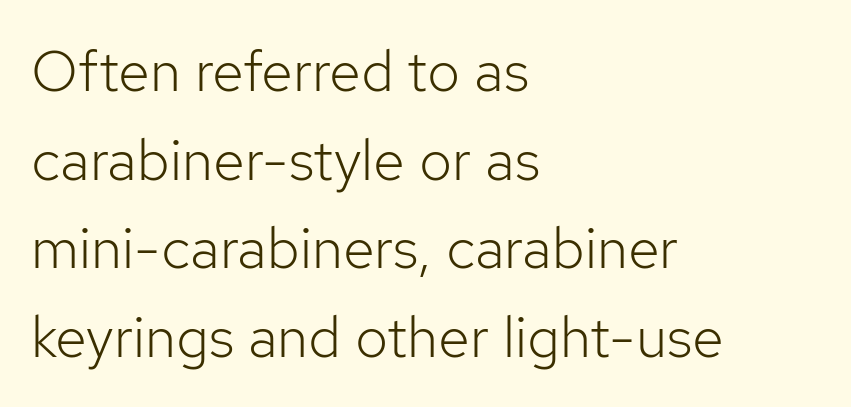
Inter-character spacing is left at the font's built-in metrics. The cut favours lightness, reaching ordinary text weight at its darkest. Compared with a centered layout, this one pins lines to the left instead. Descenders are the only things crossing below the line. Serif or sans? Sans — the stroke terminals are bare. This sample has the flowing, uneven cadence of proportional lettering.
